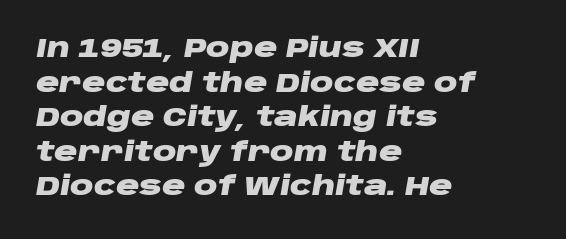
Just letters on the line, the space beneath them empty. Successive baselines arrive at the customary interval. Compared with a centered layout, this one pins lines to the left instead. It's the slanting kind of type. Chunky letters — that's bold for sure.
